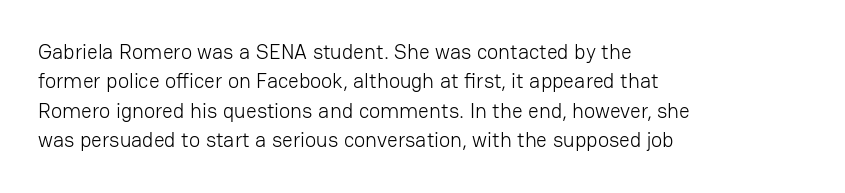
{"italic": "no", "bold": "no", "underline": "no", "align": "left", "line_spacing": "normal", "line_spacing_ratio": 1.4, "letter_spacing": "normal", "letter_spacing_em": 0.0, "glyph_px": 21}
